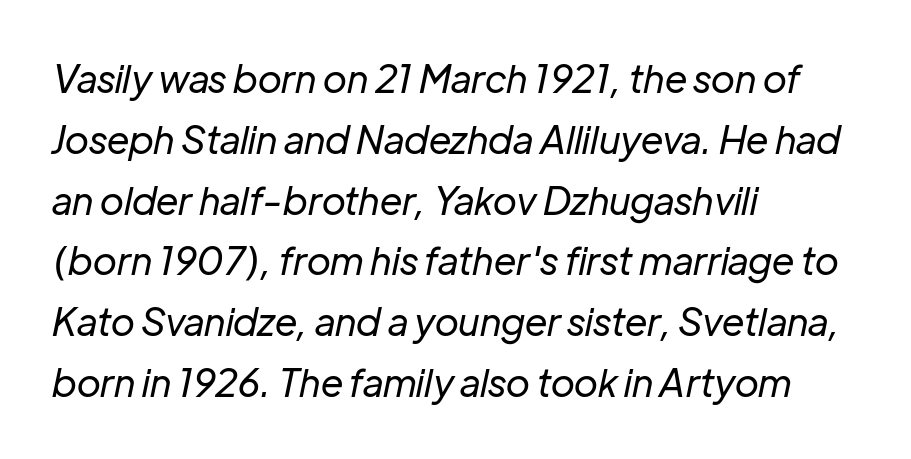
The image shows 38 px regular-weight type, italic (leaning right); set left-aligned, normal line spacing (1.6x), normal letter spacing, not underlined; low stroke contrast and a medium x-height.
